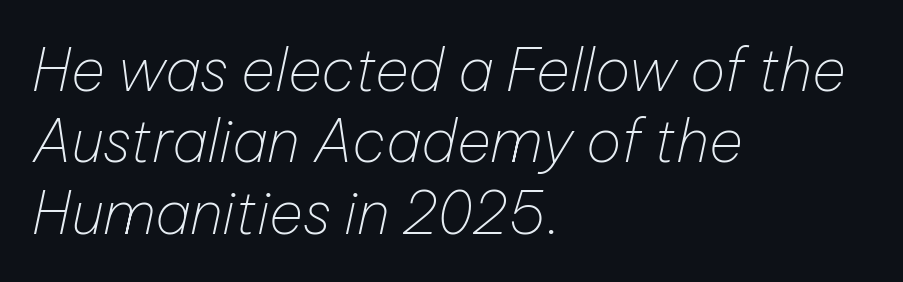
The image shows 59 px thin type, italic (leaning right); set left-aligned, line spacing 1.21x, normal letter spacing, not underlined; low stroke contrast and a medium x-height.
